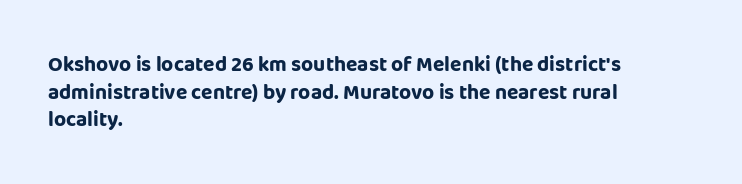
Q: Is the text bold? A: Yes.
Q: Is the text italic (slanted)? A: No, it is upright.
Q: Is the text underlined? A: No.
Q: How is the paragraph aligned? A: Left-aligned.
Q: Is the spacing between letters normal or unusually wide? A: Normal.
Q: Is the spacing between lines tight, normal or loose? A: Normal.
